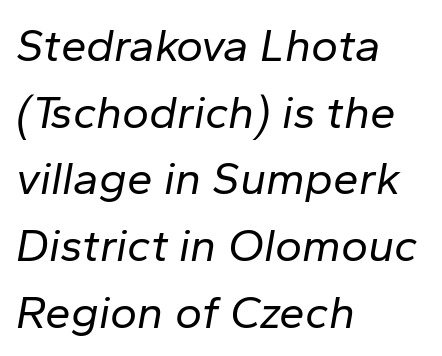
The image shows 46 px regular-weight type, italic (leaning right); set left-aligned, normal line spacing (1.45x), normal letter spacing, not underlined; low stroke contrast and a medium x-height.
